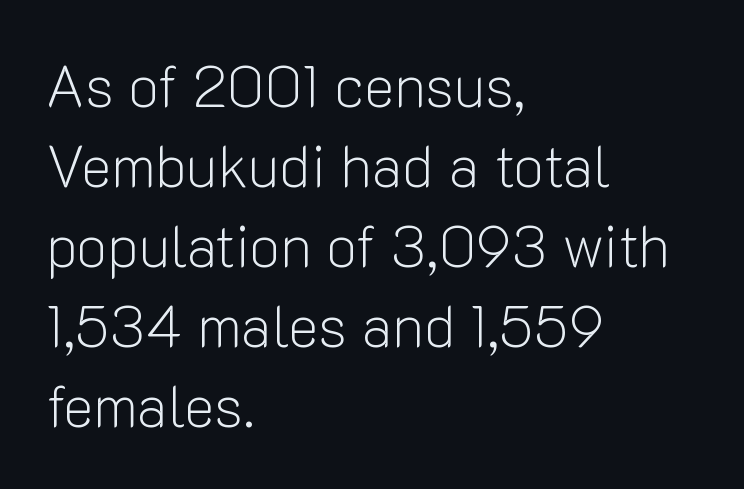
There is no visible air inserted between adjacent glyphs. Students, observe: this is what conventionally led text looks like. Caption: face not bold, strokes unweighted. The lettering stays uniformly vertical, giving the passage a roman look. The type family on display is of the sans-serif kind.
